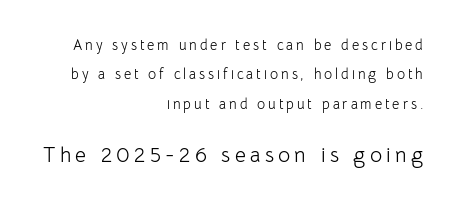
The image shows 21 px text type, upright; set right-aligned, loose line spacing (2.1x), unusually wide letter spacing (+0.21 em), not underlined; the second (bottom) block is 1.5x larger.
